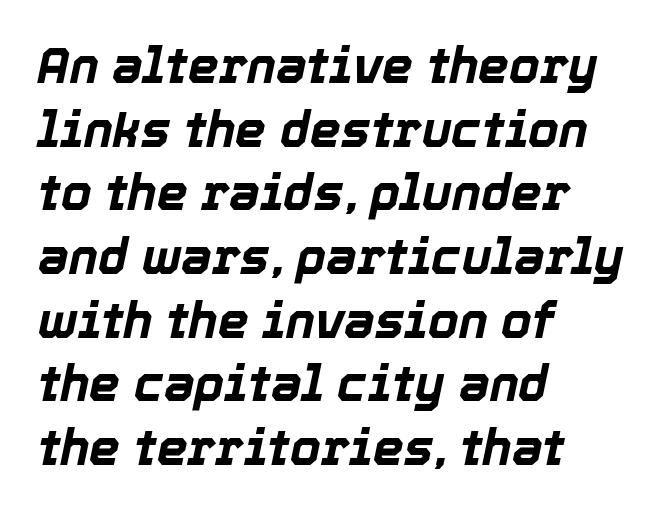
The leading is moderate, giving the passage an even texture. The baseline area is clear. The face used here has a pronounced slope to its letters. A full-strength bold gives these letters their thick strokes. These lines are rendered in a variable-pitch font. The compositor pushed each line to the left boundary.
